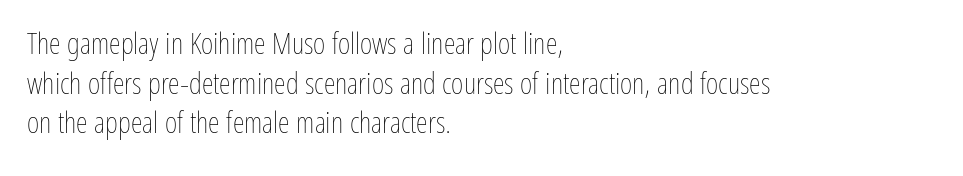
Looks like regular typesetting: each glyph gets only the width it needs. One glance says typical: line gaps are just what's usual. Descenders hang freely into open space. Unbolded letterforms with no extra heft. Italic: no, the glyphs are upright roman. Glyph-to-glyph distance matches everyday printed text.
